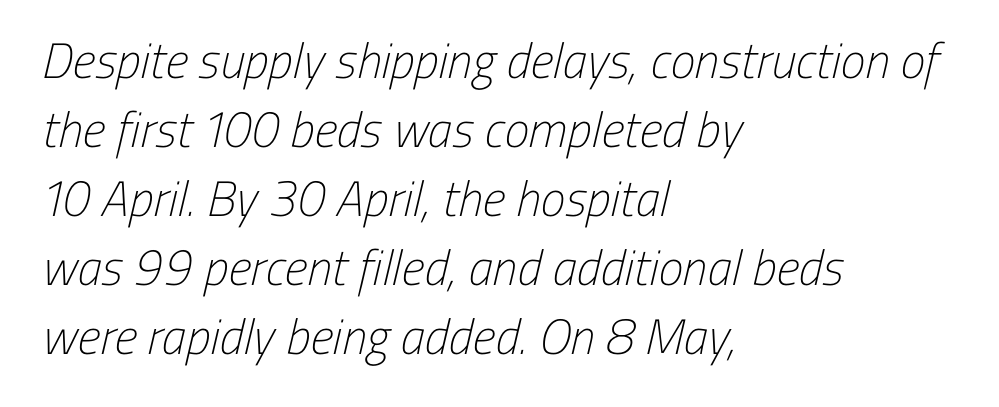
Words float on clear page, feet unadorned. Evenly set lines give the paragraph a standard silhouette. A typesetter would call this proportional, since set widths differ per character. No feet cap the strokes, marking this as sans-serif type. These lines are set flush left with a ragged right edge.
